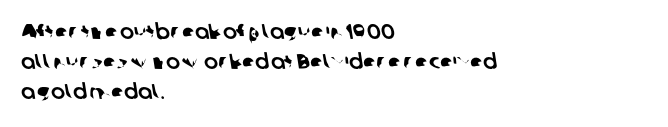
The image shows 21 px text type; set left-aligned, normal line spacing (1.44x), normal letter spacing, not underlined.
